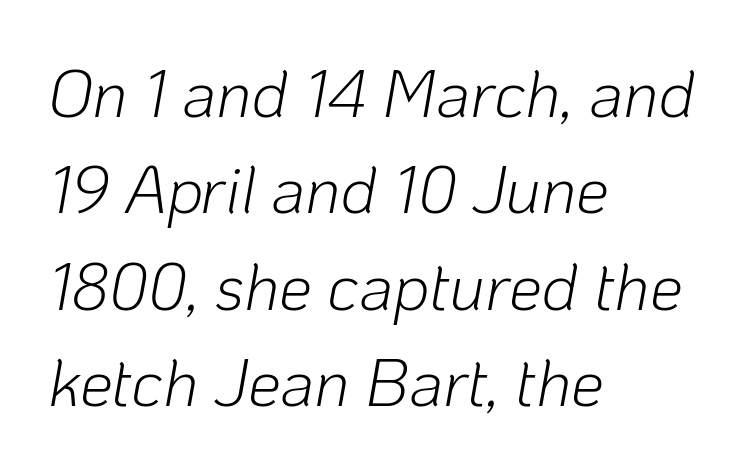
Q: Is the text bold? A: No.
Q: Is the text italic (slanted)? A: Yes, it leans right by about 10 degrees.
Q: Is the text underlined? A: No.
Q: How is the paragraph aligned? A: Left-aligned.
Q: Is the spacing between letters normal or unusually wide? A: Normal.
Q: Is the spacing between lines tight, normal or loose? A: Normal.
Q: Width (condensed, normal, or wide)? A: Normal.
Q: Stroke contrast? A: Low.
Q: x-height? A: Medium.
Q: Monospaced? A: No.
